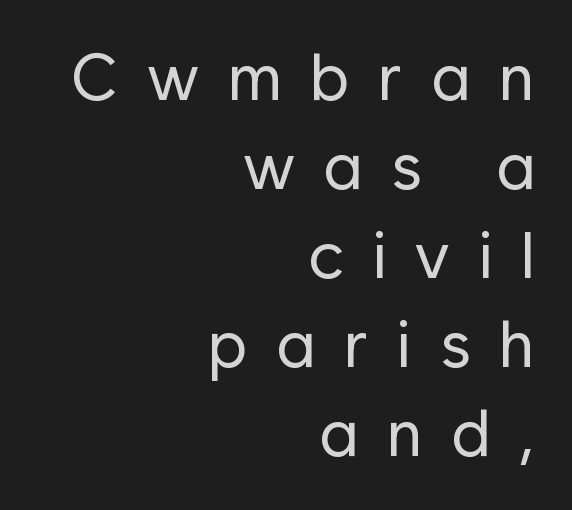
Q: Is the text bold? A: No.
Q: Is the text italic (slanted)? A: No, it is upright.
Q: Is the typeface a serif or a sans-serif typeface? A: Sans-serif.
Q: Is the text underlined? A: No.
Q: How is the paragraph aligned? A: Right-aligned.
Q: Is the spacing between letters normal or unusually wide? A: Unusually wide.
Q: Is the spacing between lines tight, normal or loose? A: Normal.
Q: Width (condensed, normal, or wide)? A: Normal.
Q: Stroke contrast? A: Low.
Q: x-height? A: Medium.
Q: Monospaced? A: No.
